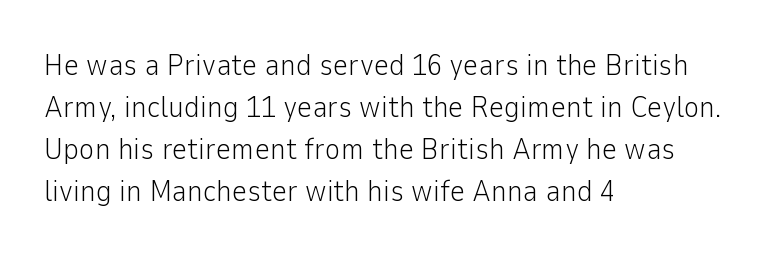
The rendering anchors every line to the left-hand side. The font sits on the lighter half of the weight spectrum, regular included. To sum up the face: it is a sans, with no serifs. Words appear dense and cohesive because spacing is normal. Designer's note — italics off, roman on. The rendering uses natural spacing where letterforms have individual widths.
